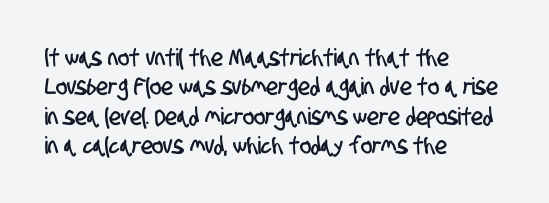
Q: Is the text underlined? A: No.
Q: How is the paragraph aligned? A: Left-aligned.
Q: Is the spacing between letters normal or unusually wide? A: Normal.
